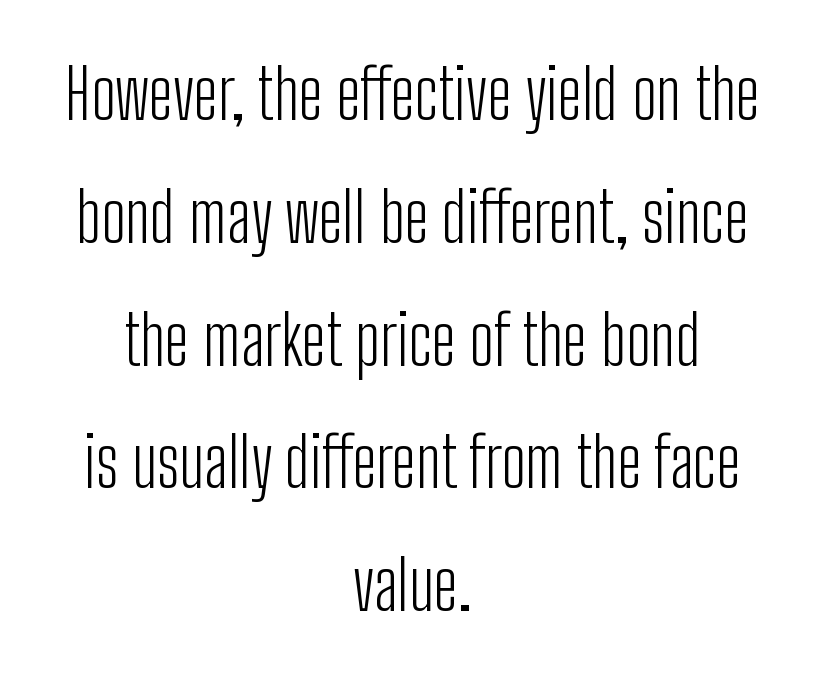
{"serif": "no", "italic": "no", "bold": "no", "weight": "light", "width": "condensed", "stroke_contrast": "low", "x_height": "medium", "monospaced": "no", "underline": "no", "align": "center", "line_spacing_ratio": 1.78, "letter_spacing": "normal", "letter_spacing_em": 0.0, "glyph_px": 69}
